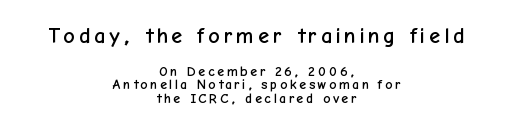
Tightly led — the rows are bunched. Between these two stacked blocks, the higher one wins on size. Has an underline been added? It has not. Line starts and ends both wander, symmetrically.
